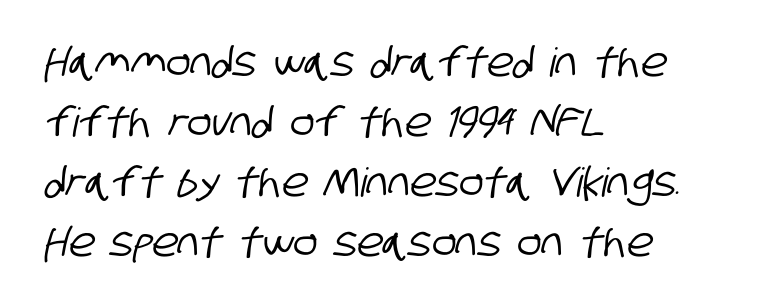
The image shows 40 px condensed sans-serif type; set left-aligned, normal line spacing (1.5x), normal letter spacing, not underlined; low stroke contrast and a large x-height.
